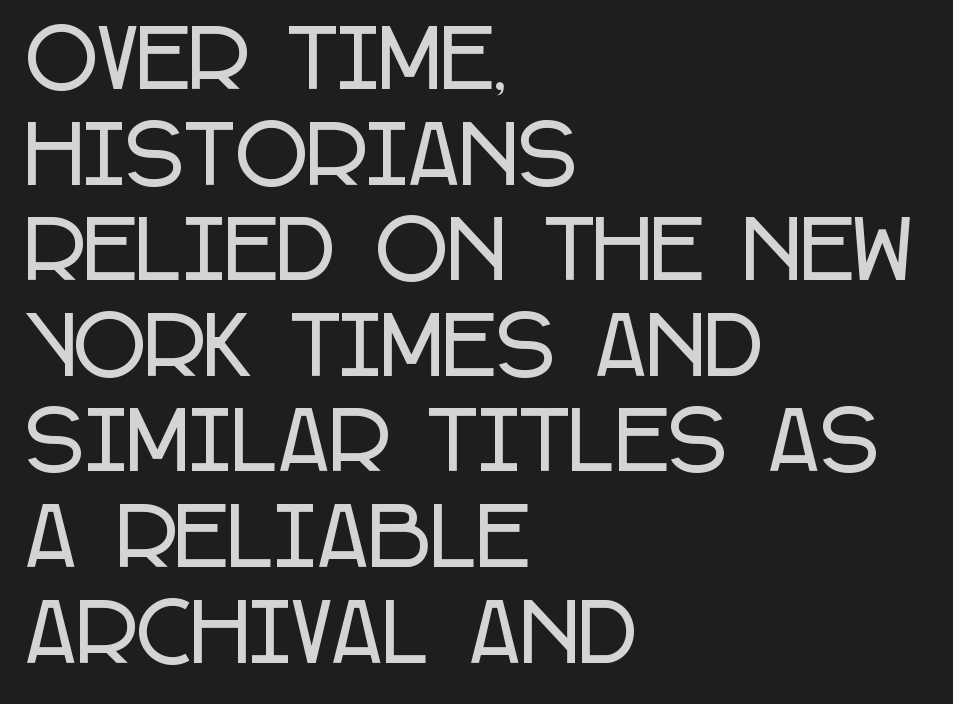
{"serif": "no", "italic": "no", "width": "condensed", "stroke_contrast": "low", "x_height": "large", "monospaced": "no", "underline": "no", "align": "left", "line_spacing_ratio": 1.21, "letter_spacing": "normal", "letter_spacing_em": 0.0, "glyph_px": 79}
